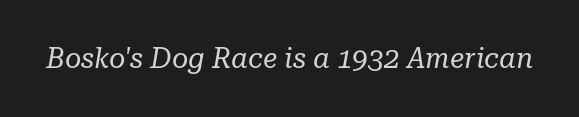
Compared with typical body copy, the letter spacing here is the same. Does the type have serifs? Yes, each stem ends in a small foot. Spacing verdict: proportional, widths tailored to each character. The letters look calm and open, with moderate or lighter stems. Posture: slanted. Plain, unruled lines of type.
